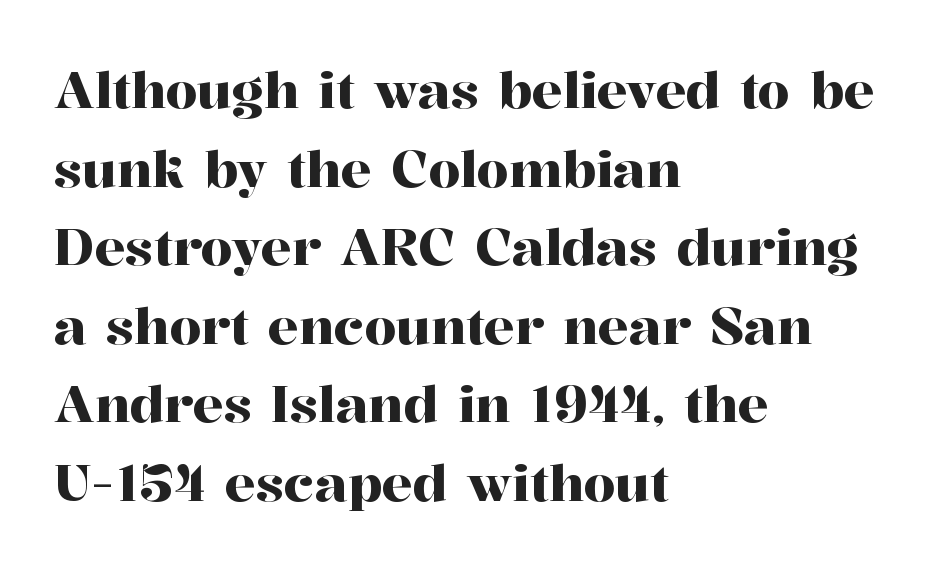
Q: Is the text italic (slanted)? A: No, it is upright.
Q: Is the typeface a serif or a sans-serif typeface? A: Serif.
Q: Is the text underlined? A: No.
Q: How is the paragraph aligned? A: Left-aligned.
Q: Is the spacing between letters normal or unusually wide? A: Normal.
Q: Is the spacing between lines tight, normal or loose? A: Normal.
Q: Width (condensed, normal, or wide)? A: Normal.
Q: Stroke contrast? A: High.
Q: x-height? A: Medium.
Q: Monospaced? A: No.
